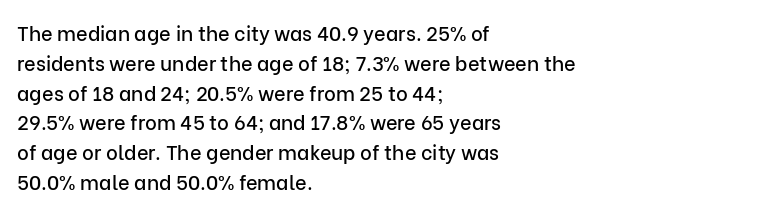
Notice how descenders clear the ascenders below comfortably — that's standard leading. In terms of letterspacing, this is plain default setting. Descender tails drop into unmarked territory. Layout note: lines flush left. The typography opts for an upright posture over an oblique one.
